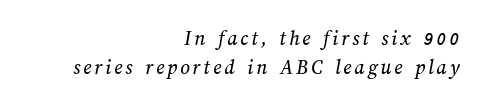
Q: Is the text underlined? A: No.
Q: How is the paragraph aligned? A: Right-aligned.
Q: Is the spacing between lines tight, normal or loose? A: Normal.
